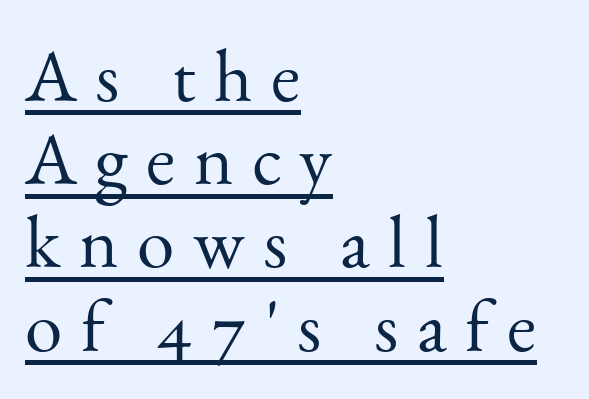
{"serif": "yes", "italic": "no", "bold": "no", "weight": "light", "width": "normal", "stroke_contrast": "medium", "x_height": "small", "monospaced": "no", "underline": "yes", "align": "left", "line_spacing": "tight", "line_spacing_ratio": 1.11, "letter_spacing": "wide", "letter_spacing_em": 0.25, "glyph_px": 75}
